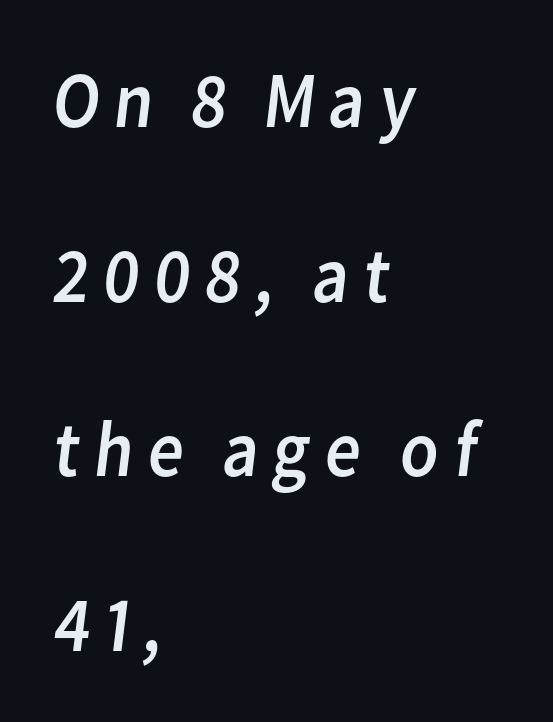
{"serif": "no", "bold": "no", "weight": "regular", "width": "normal", "stroke_contrast": "low", "x_height": "medium", "monospaced": "no", "underline": "no", "align": "left", "line_spacing": "loose", "line_spacing_ratio": 2.21, "glyph_px": 79}
